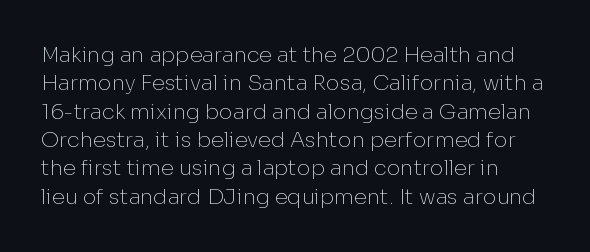
{"italic": "no", "bold": "no", "underline": "no", "line_spacing": "normal", "line_spacing_ratio": 1.35, "letter_spacing": "normal", "letter_spacing_em": 0.0, "glyph_px": 21}
